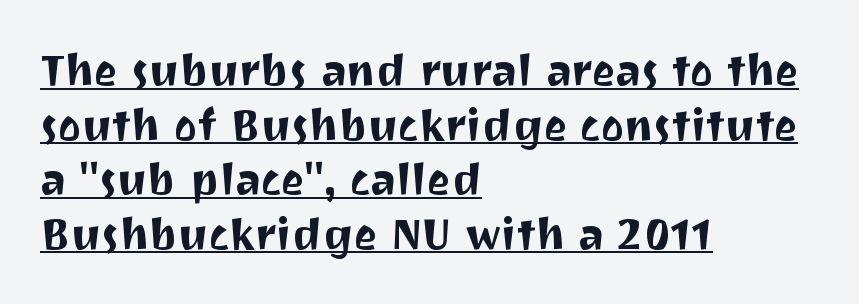
The image shows 44 px sans-serif type, upright; set left-aligned, line spacing 1.24x, normal letter spacing, underlined; medium stroke contrast and a medium x-height.
